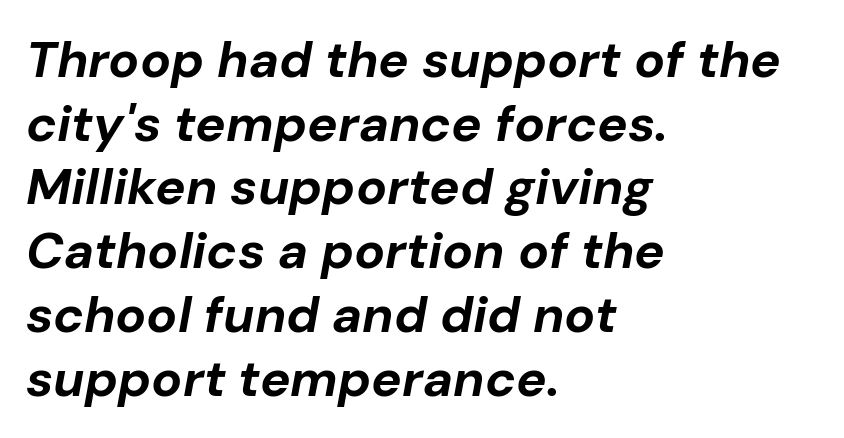
Q: Is the text bold? A: Yes.
Q: Is the text italic (slanted)? A: Yes, it leans right by about 10 degrees.
Q: Is the text underlined? A: No.
Q: How is the paragraph aligned? A: Left-aligned.
Q: Is the spacing between letters normal or unusually wide? A: Normal.
Q: Is the spacing between lines tight, normal or loose? A: Normal.
Q: Width (condensed, normal, or wide)? A: Normal.
Q: Stroke contrast? A: Low.
Q: x-height? A: Medium.
Q: Monospaced? A: No.
